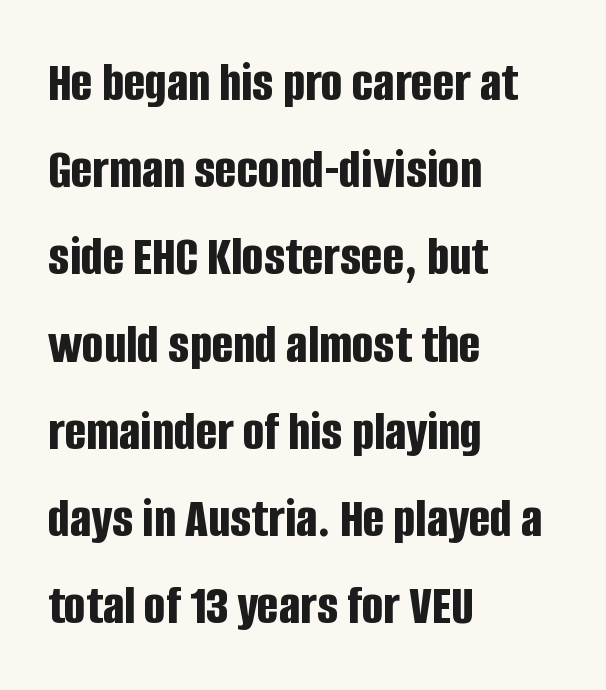
Each word holds together tightly as a unit, with standard inter-letter gaps. Reading down the block, your eye returns to a fixed left position each line. Quick note: not italic, upright. Notice how thick the strokes are: this is what a full bold looks like.
